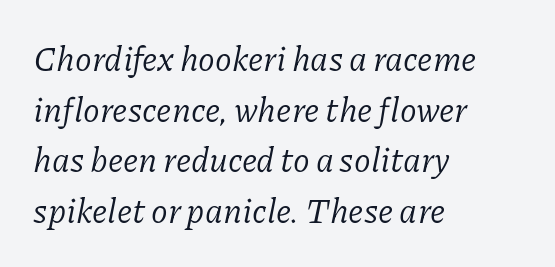
Q: Is the text bold? A: No.
Q: Is the text italic (slanted)? A: Yes, it leans right by about 11 degrees.
Q: Is the typeface a serif or a sans-serif typeface? A: Serif.
Q: Is the text underlined? A: No.
Q: How is the paragraph aligned? A: Left-aligned.
Q: Is the spacing between letters normal or unusually wide? A: Normal.
Q: Is the spacing between lines tight, normal or loose? A: Normal.
Q: Width (condensed, normal, or wide)? A: Normal.
Q: Stroke contrast? A: Low.
Q: x-height? A: Medium.
Q: Monospaced? A: No.
